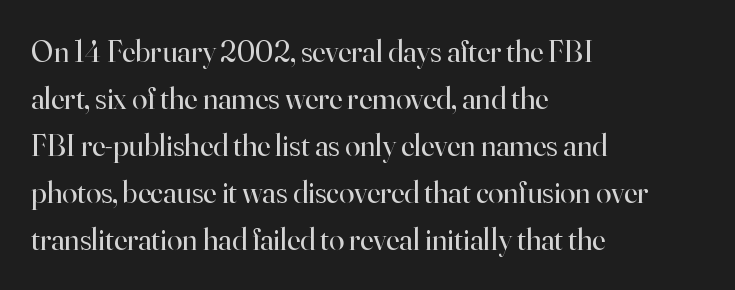
Examine the stroke ends and you'll spot serifs. These lines were composed using upright roman letters. Is there much room between lines? A standard amount, neither cramped nor airy. Proportional: the letters do not fall into vertical columns. Clear beneath every line of the passage. Typeset ragged right — the left edge is the straight one.
